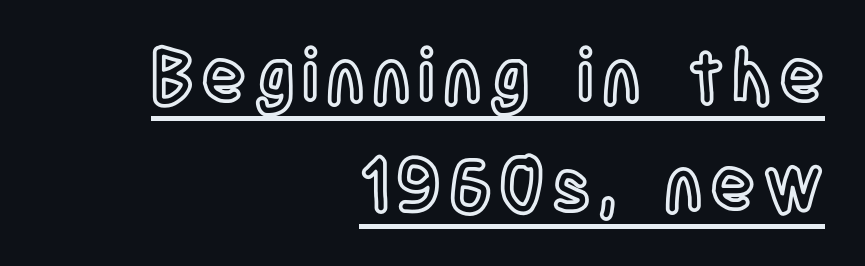
{"italic": "no", "width": "condensed", "x_height": "large", "monospaced": "no", "underline": "yes", "align": "right", "line_spacing": "normal", "line_spacing_ratio": 1.46, "glyph_px": 74}
